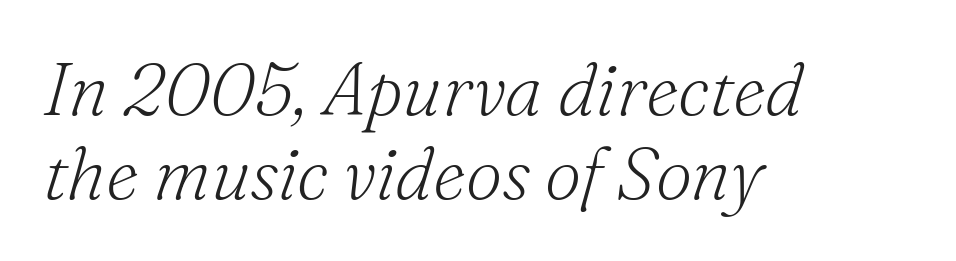
A typesetter would label this face a serif. Weight: not bold — regular or lighter. The rag falls on the right side of this text block. What's the leading like? Squeezed, with rows nearly overlapping. There is no visible air inserted between adjacent glyphs.
